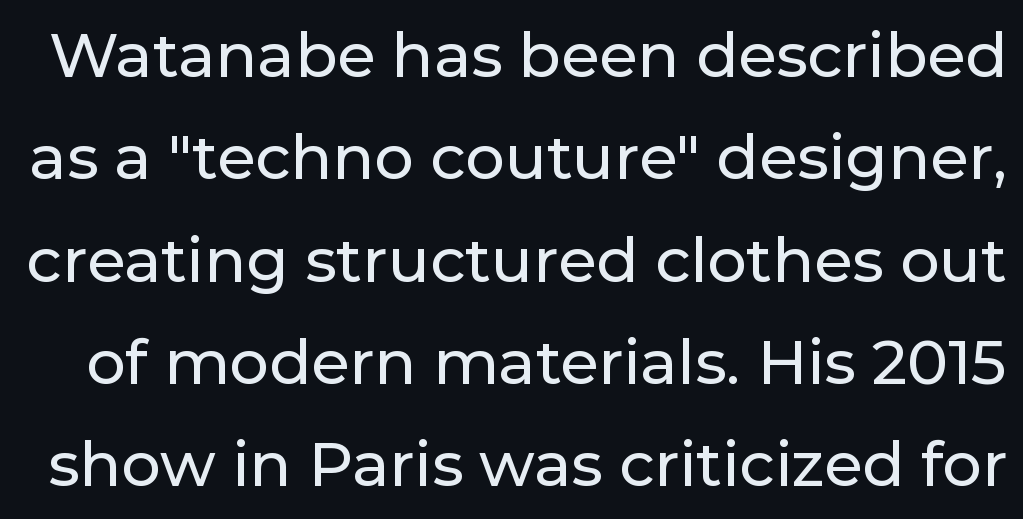
Q: Is the text italic (slanted)? A: No, it is upright.
Q: Is the typeface a serif or a sans-serif typeface? A: Sans-serif.
Q: Is the text underlined? A: No.
Q: Is the spacing between letters normal or unusually wide? A: Normal.
Q: Is the spacing between lines tight, normal or loose? A: Normal.
Q: Width (condensed, normal, or wide)? A: Normal.
Q: Stroke contrast? A: Low.
Q: x-height? A: Medium.
Q: Monospaced? A: No.
